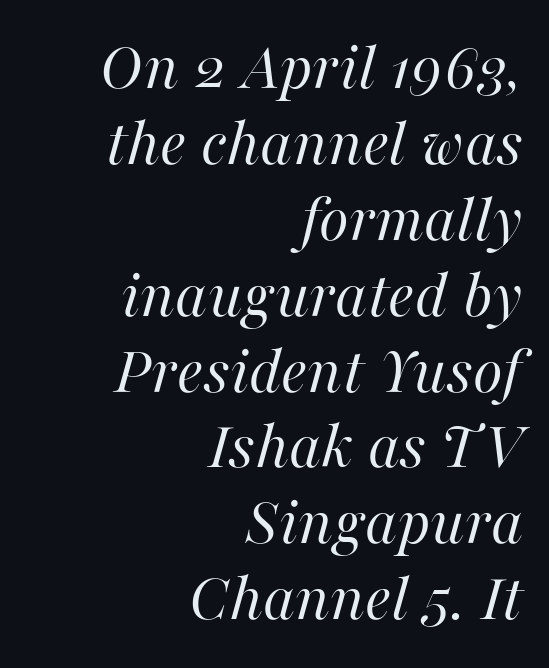
{"italic": "yes", "lean": "right", "slant_degrees": 16, "bold": "no", "weight": "regular", "width": "normal", "stroke_contrast": "high", "x_height": "medium", "monospaced": "no", "underline": "no", "align": "right", "line_spacing": "tight", "line_spacing_ratio": 1.1, "letter_spacing": "normal", "letter_spacing_em": 0.0, "glyph_px": 69}
